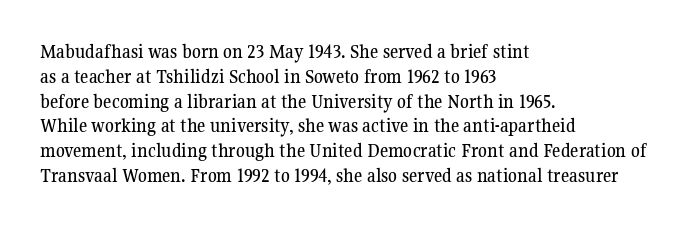
Q: Is the text italic (slanted)? A: No, it is upright.
Q: Is the text underlined? A: No.
Q: How is the paragraph aligned? A: Left-aligned.
Q: Is the spacing between letters normal or unusually wide? A: Normal.
